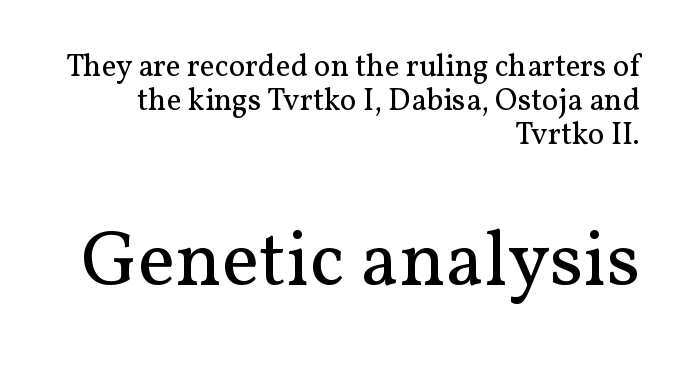
Q: Is the text bold? A: No.
Q: Is the text italic (slanted)? A: No, it is upright.
Q: Is the typeface a serif or a sans-serif typeface? A: Serif.
Q: Is the text underlined? A: No.
Q: How is the paragraph aligned? A: Right-aligned.
Q: Is the spacing between letters normal or unusually wide? A: Normal.
Q: Is the spacing between lines tight, normal or loose? A: Tight.
Q: Which block of text is set in a larger size, the first (top) or the second (bottom)? A: The second (bottom) one.
Q: Width (condensed, normal, or wide)? A: Normal.
Q: Stroke contrast? A: Medium.
Q: x-height? A: Medium.
Q: Monospaced? A: No.
